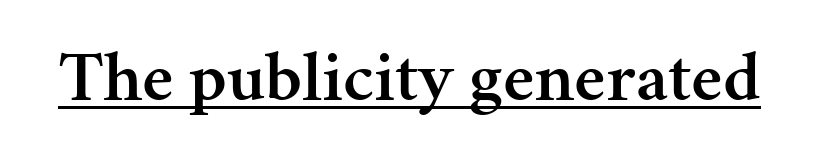
Q: Is the text bold? A: Semi-bold.
Q: Is the text italic (slanted)? A: No, it is upright.
Q: Is the typeface a serif or a sans-serif typeface? A: Serif.
Q: Is the text underlined? A: Yes.
Q: Is the spacing between letters normal or unusually wide? A: Normal.
Q: Width (condensed, normal, or wide)? A: Normal.
Q: Stroke contrast? A: Medium.
Q: x-height? A: Medium.
Q: Monospaced? A: No.
